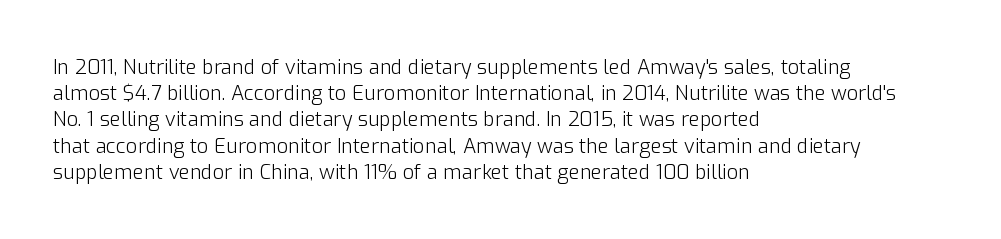
{"italic": "no", "bold": "no", "underline": "no", "align": "left", "line_spacing": "normal", "line_spacing_ratio": 1.31, "letter_spacing": "normal", "letter_spacing_em": 0.0, "glyph_px": 20}
